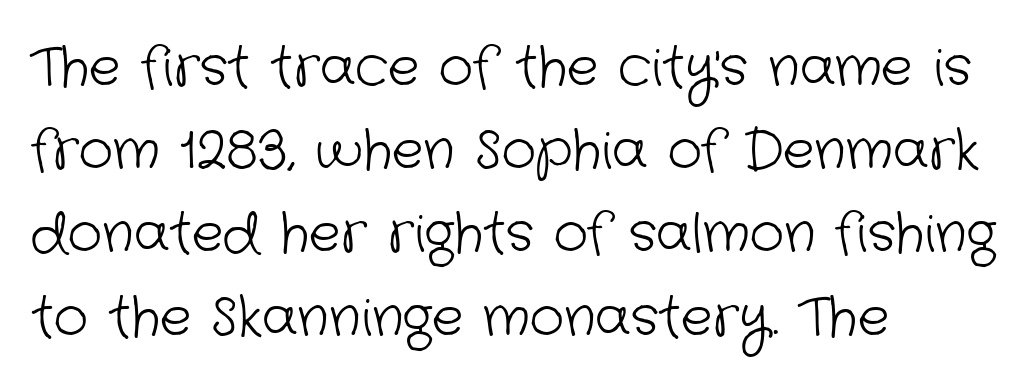
You could not count columns in this text — the font is proportionally spaced. Nothing heavy about these letters — not bold at all. The designer left line spacing at the default. The face used here is rendered with its standard letterfit.
